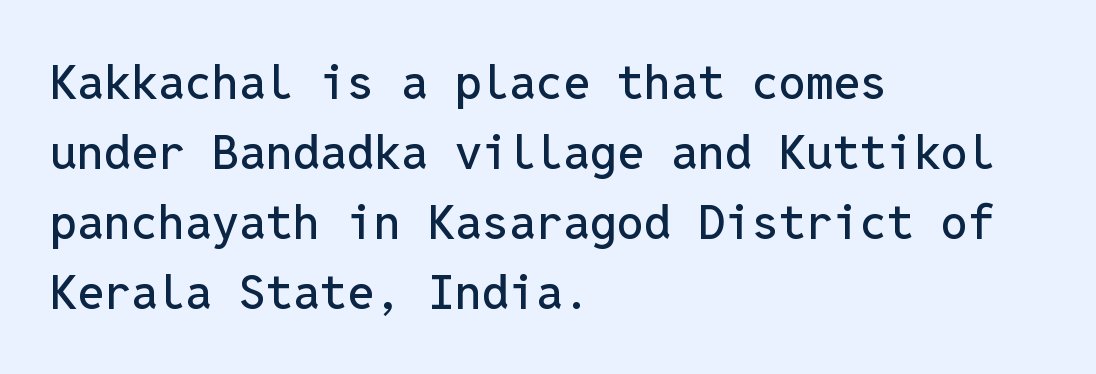
Q: Is the text italic (slanted)? A: No, it is upright.
Q: Is the typeface a serif or a sans-serif typeface? A: Sans-serif.
Q: Is the text underlined? A: No.
Q: How is the paragraph aligned? A: Left-aligned.
Q: Is the spacing between letters normal or unusually wide? A: Normal.
Q: Is the spacing between lines tight, normal or loose? A: Normal.
Q: Width (condensed, normal, or wide)? A: Normal.
Q: Stroke contrast? A: Low.
Q: x-height? A: Medium.
Q: Monospaced? A: Yes.
